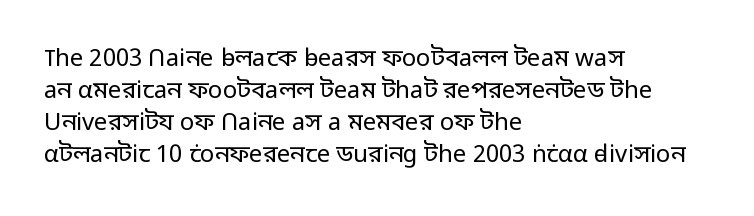
A bare baseline throughout the passage. Does the lettering tilt? It doesn't — this is upright. Leftover space on each line is placed entirely after the last word. Regarding leading, the lines here are spaced in the standard way. Inter-character spacing is left at the font's built-in metrics. Compared with a typical body face, this is equally light or lighter still.
